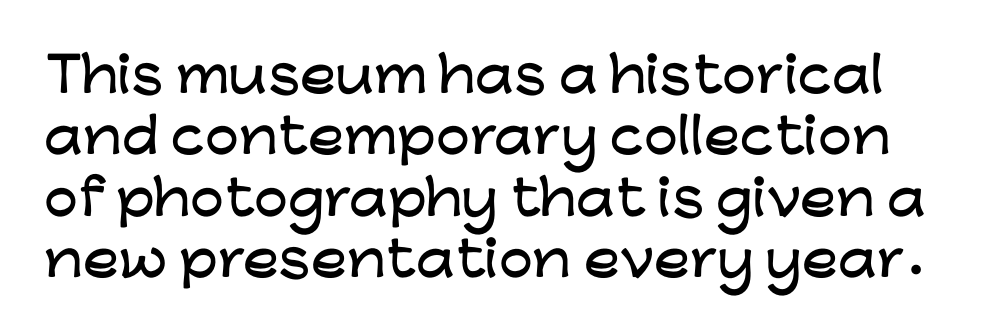
The image shows 48 px wide sans-serif type, upright; set normal line spacing (1.28x), normal letter spacing, not underlined; low stroke contrast and a medium x-height.
